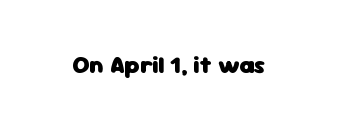
Q: Is the text bold? A: Yes.
Q: Is the text italic (slanted)? A: No, it is upright.
Q: Is the text underlined? A: No.
Q: Is the spacing between letters normal or unusually wide? A: Normal.
